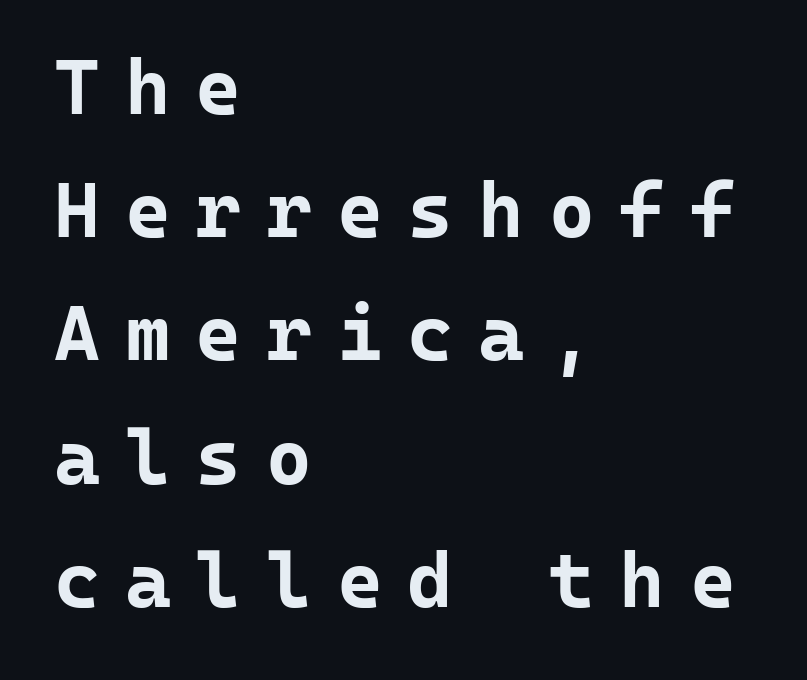
The image shows 78 px bold sans-serif type, upright, monospaced; set left-aligned, normal line spacing (1.58x), unusually wide letter spacing (+0.32 em), not underlined; low stroke contrast and a medium x-height.
